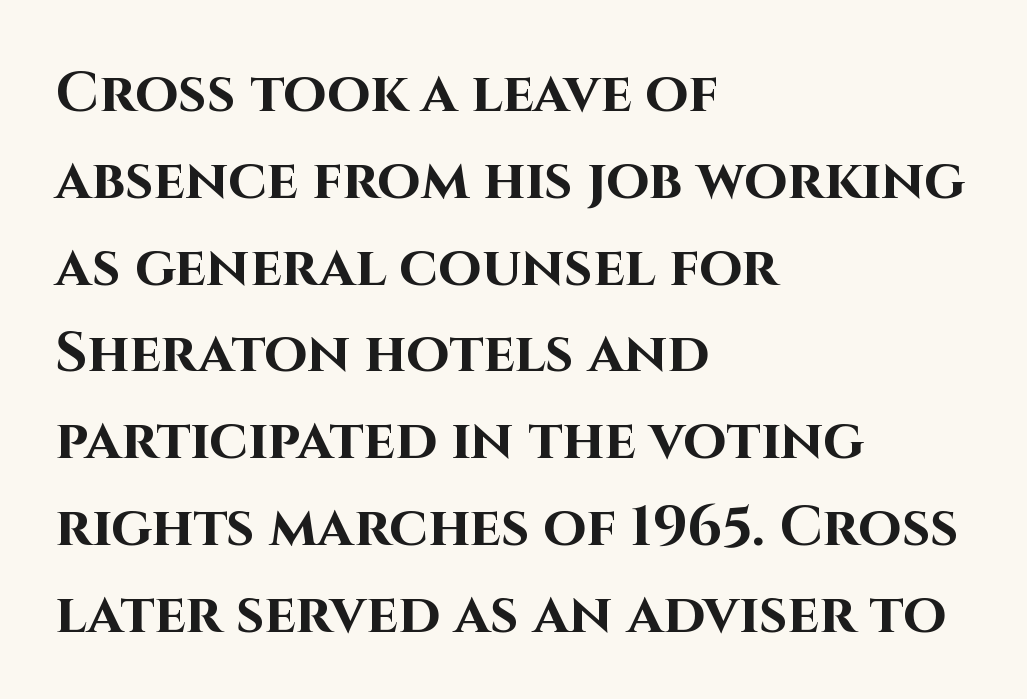
Q: Is the text bold? A: Yes.
Q: Is the text italic (slanted)? A: No, it is upright.
Q: Is the typeface a serif or a sans-serif typeface? A: Sans-serif.
Q: Is the text underlined? A: No.
Q: How is the paragraph aligned? A: Left-aligned.
Q: Is the spacing between letters normal or unusually wide? A: Normal.
Q: Is the spacing between lines tight, normal or loose? A: Normal.
Q: Width (condensed, normal, or wide)? A: Normal.
Q: Stroke contrast? A: High.
Q: x-height? A: Large.
Q: Monospaced? A: No.
